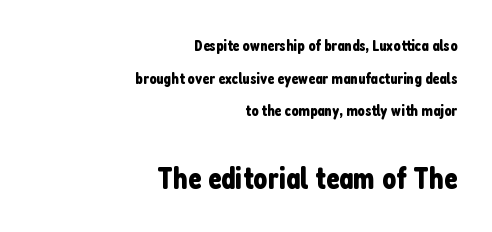
{"serif": "no", "italic": "no", "width": "condensed", "stroke_contrast": "low", "x_height": "medium", "monospaced": "no", "underline": "no", "align": "right", "line_spacing": "loose", "line_spacing_ratio": 2.04, "letter_spacing": "normal", "letter_spacing_em": 0.0, "larger_block": "second", "size_ratio": 1.94, "glyph_px": 31}
